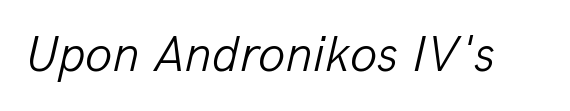
{"italic": "yes", "lean": "right", "slant_degrees": 13, "bold": "no", "weight": "light", "width": "normal", "stroke_contrast": "low", "x_height": "medium", "monospaced": "no", "underline": "no", "letter_spacing": "normal", "letter_spacing_em": 0.0, "glyph_px": 50}
